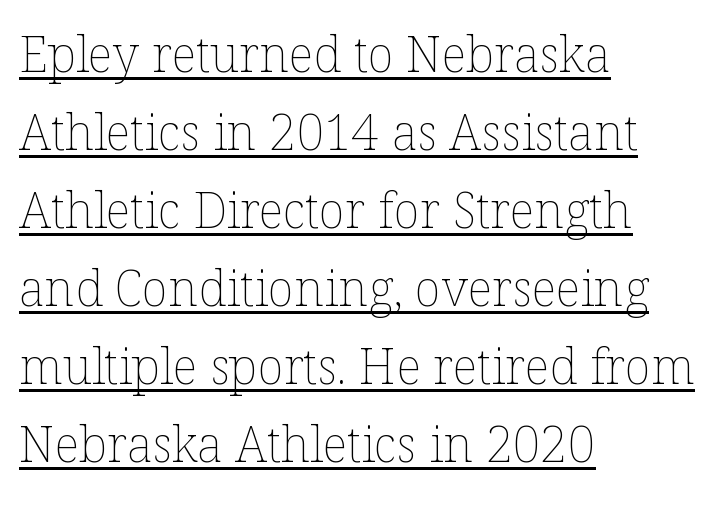
Honestly, the underline is the first thing you notice here. Inter-character spacing is left at the font's built-in metrics. Style check: upright. Is this a fixed-width face? No — the glyphs have proportional, varying widths.
